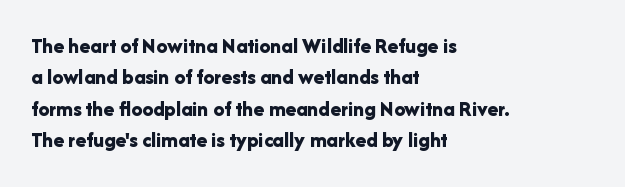
Q: Is the text bold? A: Yes.
Q: Is the text italic (slanted)? A: No, it is upright.
Q: Is the text underlined? A: No.
Q: How is the paragraph aligned? A: Left-aligned.
Q: Is the spacing between letters normal or unusually wide? A: Normal.
Q: Is the spacing between lines tight, normal or loose? A: Normal.
